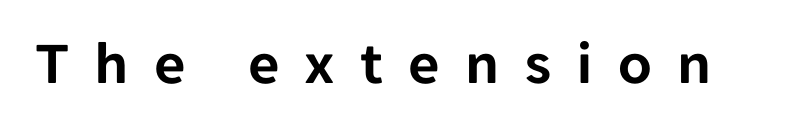
Q: Is the text italic (slanted)? A: No, it is upright.
Q: Is the typeface a serif or a sans-serif typeface? A: Sans-serif.
Q: Is the text underlined? A: No.
Q: Is the spacing between letters normal or unusually wide? A: Unusually wide.
Q: Width (condensed, normal, or wide)? A: Normal.
Q: Stroke contrast? A: Low.
Q: x-height? A: Medium.
Q: Monospaced? A: No.
